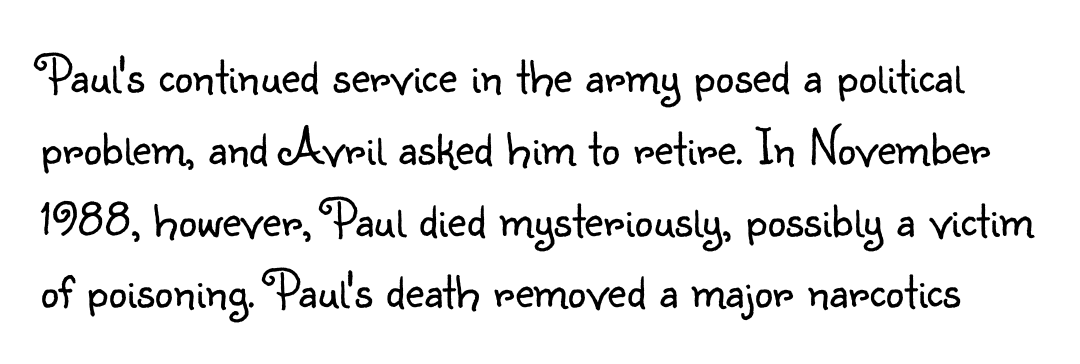
A roman cut, with each character standing at attention. In terms of leading, this rendering sits right in the middle. You can tell from the bare stems that sans-serif type was used. Plain, unruled lines of type. These glyphs show unthickened strokes, regular width or finer.
